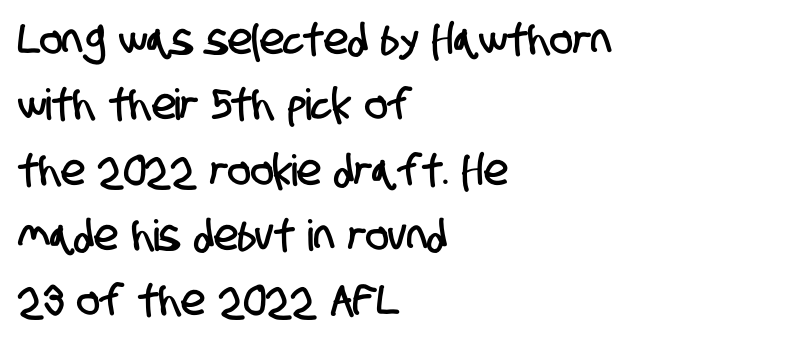
This rendering features lettering with no underline. The type is set solid horizontally, with unmodified tracking. Caption: multi-line text, flush left, ragged right. Notice how descenders clear the ascenders below comfortably — that's standard leading. Font category for this specimen: sans-serif.
